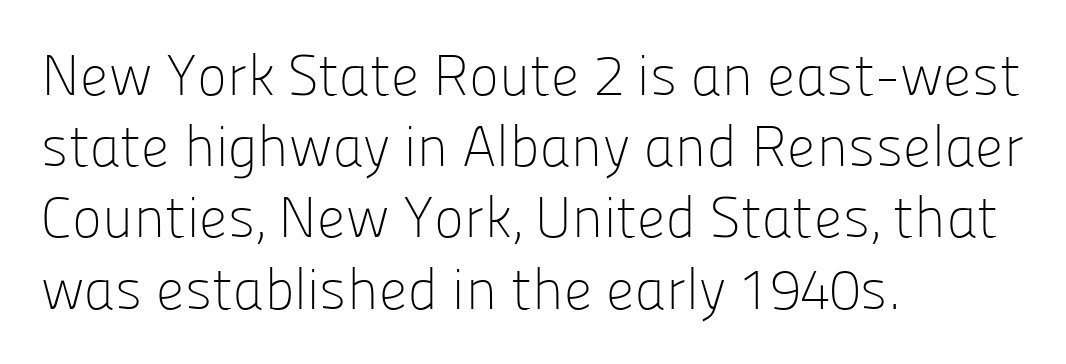
The rendering keeps characters at their native spacing. The letterforms sit at book weight or below. Varying glyph widths throughout — classic text-font behaviour. The string is rendered with underlining switched off. Every character sits straight up, as roman type does.
